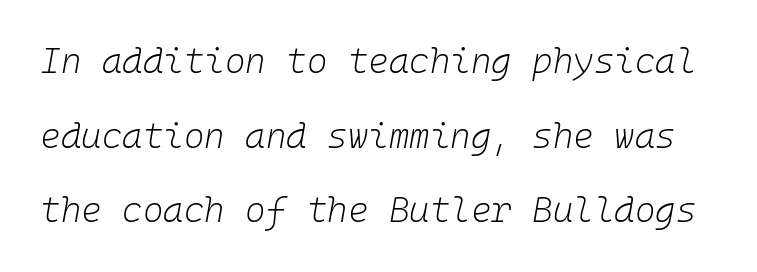
Q: Is the text bold? A: No.
Q: Is the text italic (slanted)? A: Yes, it leans right by about 10 degrees.
Q: Is the text underlined? A: No.
Q: Is the spacing between letters normal or unusually wide? A: Normal.
Q: Is the spacing between lines tight, normal or loose? A: Loose.
Q: Width (condensed, normal, or wide)? A: Normal.
Q: Stroke contrast? A: Low.
Q: x-height? A: Medium.
Q: Monospaced? A: Yes.
